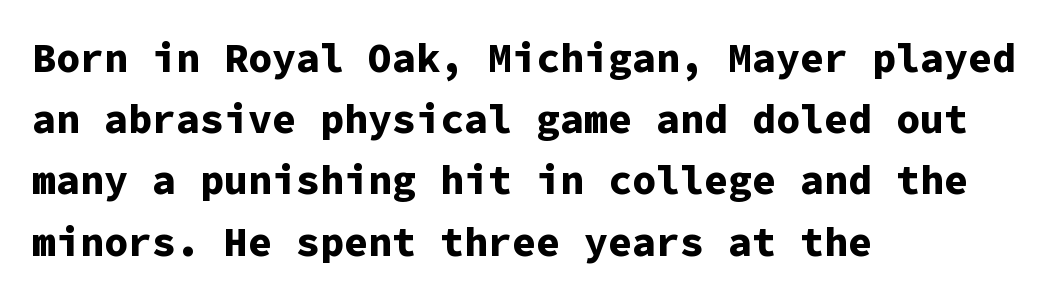
The image shows 40 px bold sans-serif type, upright, monospaced; set left-aligned, normal line spacing (1.53x), normal letter spacing, not underlined; low stroke contrast and a medium x-height.
